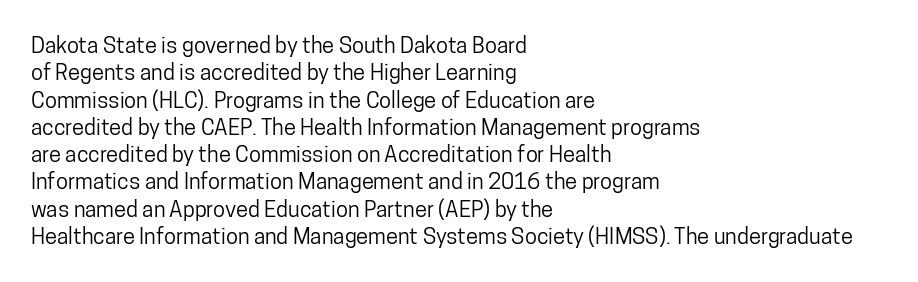
{"italic": "no", "underline": "no", "align": "left", "line_spacing_ratio": 1.24, "letter_spacing": "normal", "letter_spacing_em": 0.0, "glyph_px": 22}
